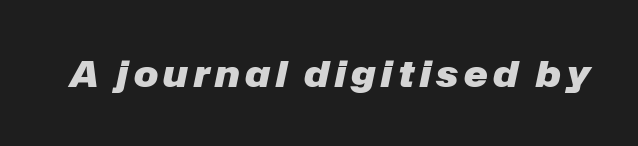
This sample has the flowing, uneven cadence of proportional lettering. Pretty heavy lettering here — definitely bold. Every character sits at an angle, as italics do. Unmarked baselines from the first word to the last.
